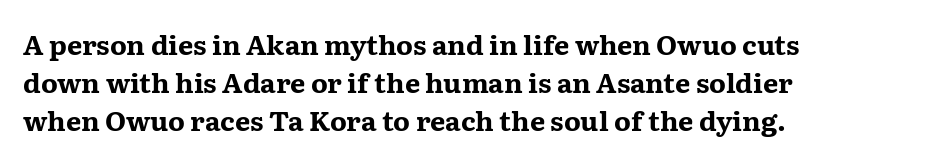
The image shows 27 px bold type, upright; set left-aligned, normal line spacing (1.4x), normal letter spacing, not underlined.
